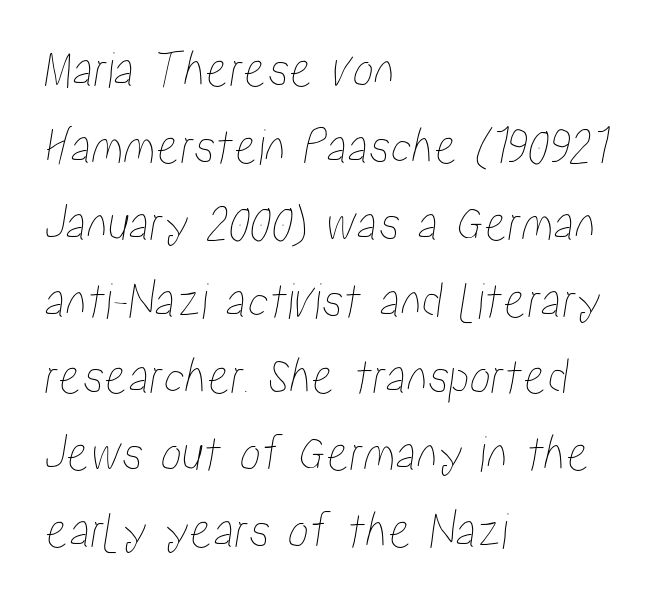
{"width": "condensed", "stroke_contrast": "low", "x_height": "medium", "monospaced": "no", "underline": "no", "align": "left", "line_spacing": "normal", "line_spacing_ratio": 1.45, "letter_spacing": "normal", "letter_spacing_em": 0.0, "glyph_px": 53}
